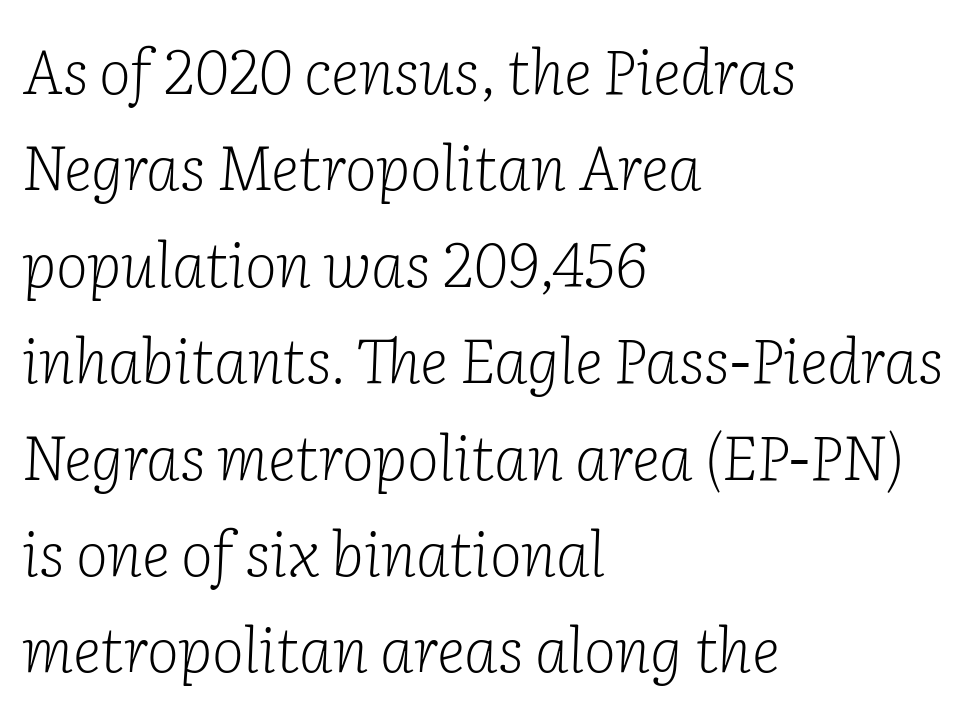
Q: Is the text bold? A: No.
Q: Is the text italic (slanted)? A: Yes, it leans right by about 2 degrees.
Q: Is the typeface a serif or a sans-serif typeface? A: Serif.
Q: Is the text underlined? A: No.
Q: How is the paragraph aligned? A: Left-aligned.
Q: Is the spacing between letters normal or unusually wide? A: Normal.
Q: Is the spacing between lines tight, normal or loose? A: Normal.
Q: Width (condensed, normal, or wide)? A: Normal.
Q: Stroke contrast? A: Low.
Q: x-height? A: Medium.
Q: Monospaced? A: No.
